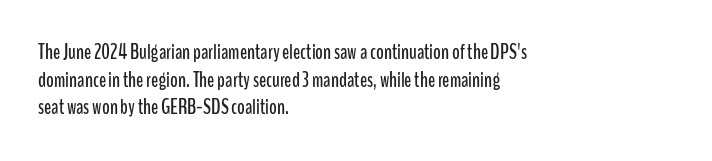
Every character sits straight up, as roman type does. Decoration check: the copy has no underline. A normal amount of white space separates one row of letters from the next. The passage shown has conventional tracking throughout.
